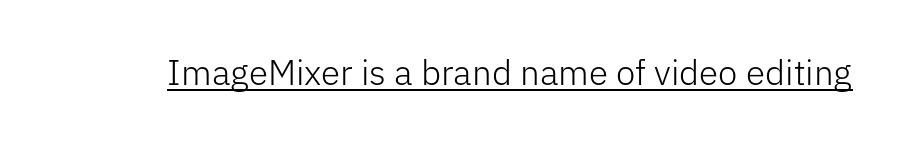
The image shows 35 px light sans-serif type, upright; set normal letter spacing, underlined; low stroke contrast and a medium x-height.
